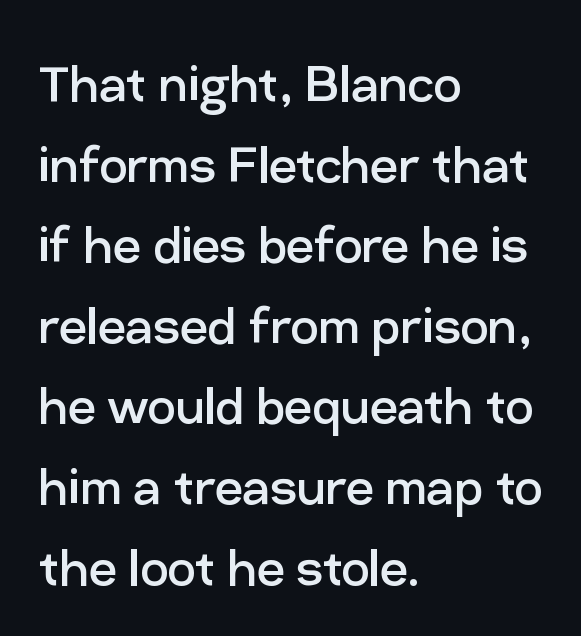
Q: Is the text bold? A: No.
Q: Is the text italic (slanted)? A: No, it is upright.
Q: Is the typeface a serif or a sans-serif typeface? A: Sans-serif.
Q: Is the text underlined? A: No.
Q: How is the paragraph aligned? A: Left-aligned.
Q: Is the spacing between letters normal or unusually wide? A: Normal.
Q: Is the spacing between lines tight, normal or loose? A: Normal.
Q: Width (condensed, normal, or wide)? A: Normal.
Q: Stroke contrast? A: Low.
Q: x-height? A: Medium.
Q: Monospaced? A: No.
